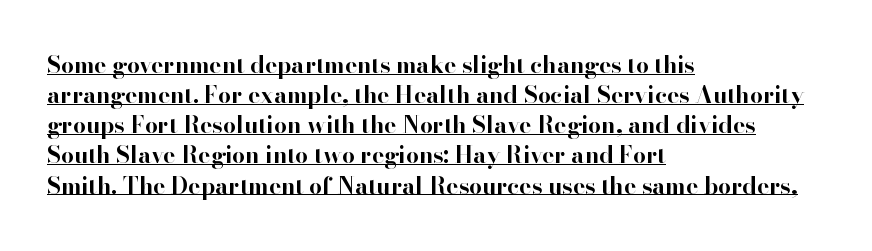
The image shows 23 px bold type, upright; set left-aligned, normal line spacing (1.31x), normal letter spacing, underlined.
